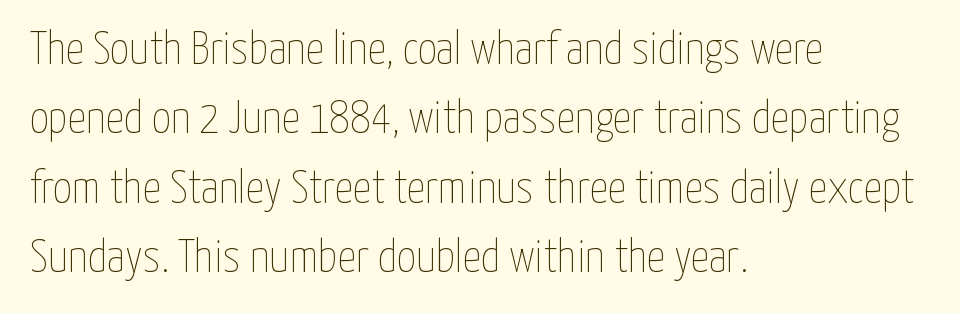
{"italic": "no", "bold": "no", "weight": "thin", "width": "condensed", "stroke_contrast": "low", "x_height": "medium", "monospaced": "no", "underline": "no", "align": "left", "line_spacing": "normal", "line_spacing_ratio": 1.51, "letter_spacing": "normal", "letter_spacing_em": 0.0, "glyph_px": 46}
